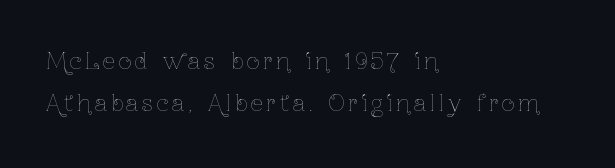
The image shows 22 px text type, upright; set left-aligned, loose line spacing (1.91x), not underlined.
